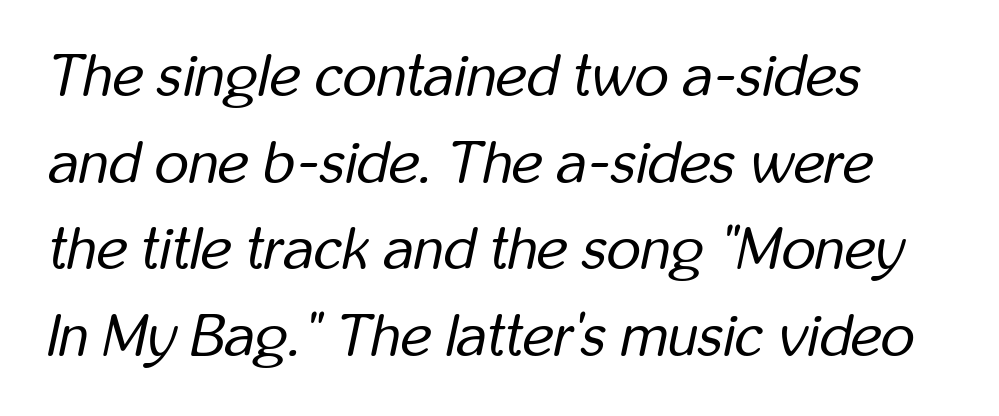
The image shows 59 px regular-weight, condensed type, italic (leaning right); set left-aligned, normal line spacing (1.47x), normal letter spacing, not underlined; low stroke contrast and a medium x-height.
